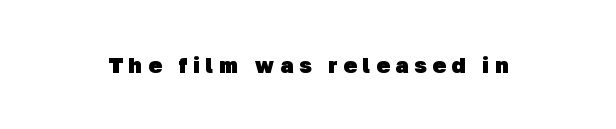
Q: Is the text bold? A: Yes.
Q: Is the text underlined? A: No.
Q: Is the spacing between letters normal or unusually wide? A: Unusually wide.
